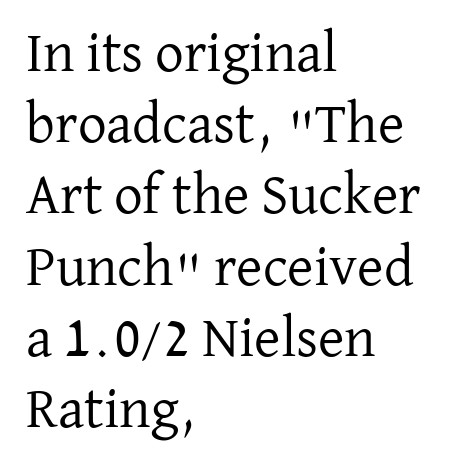
Is the type heavy? It reads as light-to-regular instead. The space between consecutive lines is moderate. Clear beneath every line of the passage. Spacing verdict: proportional, widths tailored to each character. Serifs: yes, visible at the terminals of the letterforms.
